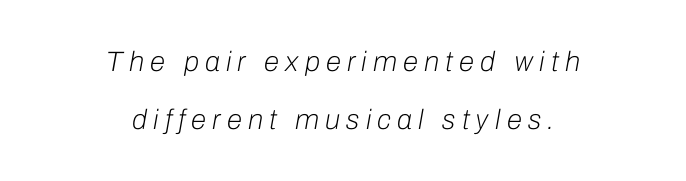
{"italic": "yes", "lean": "right", "slant_degrees": 10, "bold": "no", "weight": "light", "width": "normal", "stroke_contrast": "low", "x_height": "medium", "monospaced": "no", "underline": "no", "align": "center", "line_spacing": "loose", "line_spacing_ratio": 2.08, "letter_spacing": "wide", "letter_spacing_em": 0.22, "glyph_px": 28}
